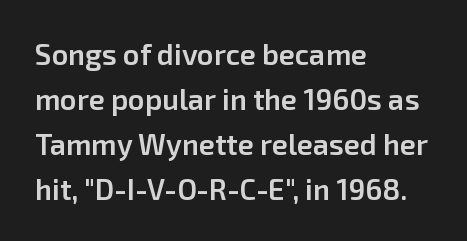
{"serif": "no", "italic": "no", "bold": "semi", "weight": "semibold", "width": "normal", "stroke_contrast": "low", "x_height": "medium", "monospaced": "no", "underline": "no", "align": "left", "line_spacing": "normal", "line_spacing_ratio": 1.55, "letter_spacing": "normal", "letter_spacing_em": 0.0, "glyph_px": 29}
